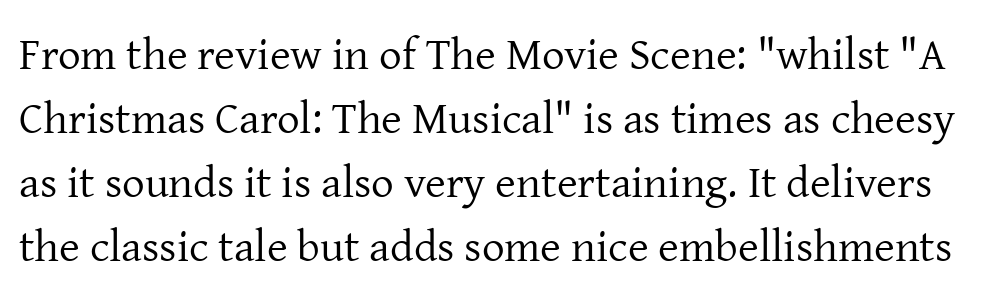
The image shows 45 px regular-weight serif type, upright; set normal line spacing (1.42x), normal letter spacing, not underlined; low stroke contrast and a medium x-height.
